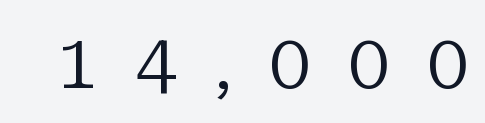
If you drew a line through each stem, it would be perfectly vertical. The letterforms stand isolated, each surrounded by extra space. The typeface has the unassuming heft of standard copy or less. The font family rendered here belongs to the serif group. Each letter keeps its own natural width here, so spacing adapts to shape.
